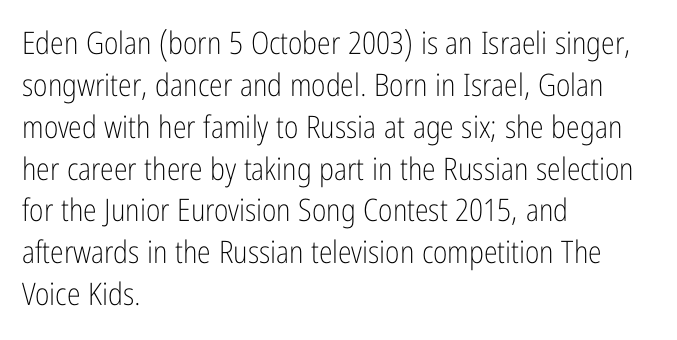
Q: Is the text bold? A: No.
Q: Is the text italic (slanted)? A: No, it is upright.
Q: Is the typeface a serif or a sans-serif typeface? A: Sans-serif.
Q: Is the text underlined? A: No.
Q: How is the paragraph aligned? A: Left-aligned.
Q: Is the spacing between letters normal or unusually wide? A: Normal.
Q: Is the spacing between lines tight, normal or loose? A: Normal.
Q: Width (condensed, normal, or wide)? A: Condensed.
Q: Stroke contrast? A: Low.
Q: x-height? A: Medium.
Q: Monospaced? A: No.
